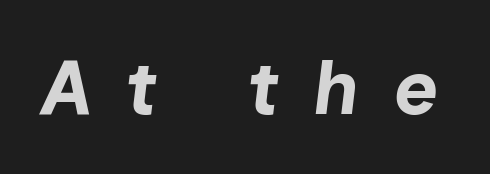
The image shows 76 px bold type, italic (leaning right); set unusually wide letter spacing (+0.45 em), not underlined; low stroke contrast and a medium x-height.
